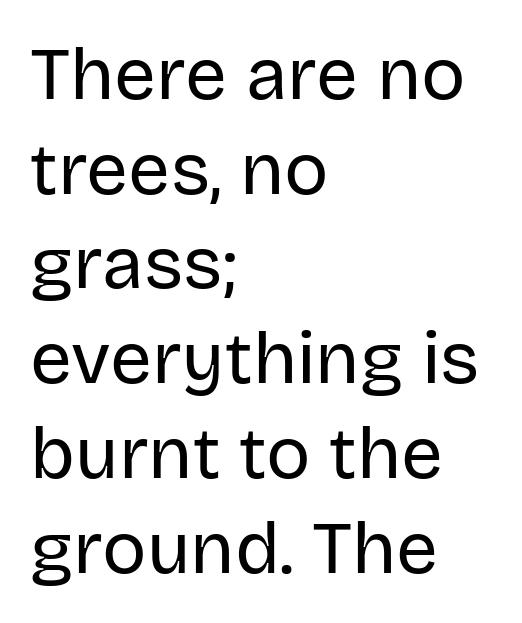
The image shows 74 px regular-weight sans-serif type, upright; set left-aligned, normal line spacing (1.28x), normal letter spacing, not underlined; low stroke contrast and a large x-height.
